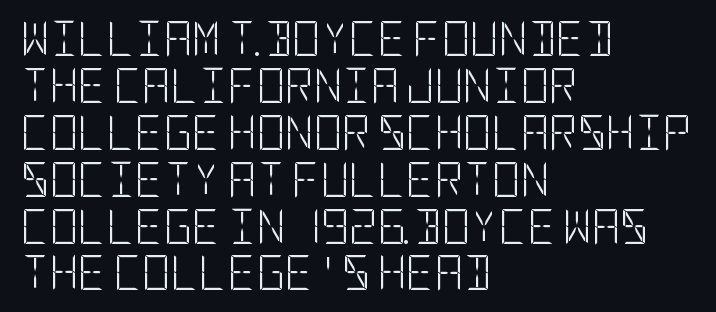
{"serif": "no", "italic": "no", "bold": "no", "weight": "light", "width": "condensed", "stroke_contrast": "low", "x_height": "large", "underline": "no", "align": "left", "line_spacing": "normal", "line_spacing_ratio": 1.34, "letter_spacing": "normal", "letter_spacing_em": 0.0, "glyph_px": 35}
